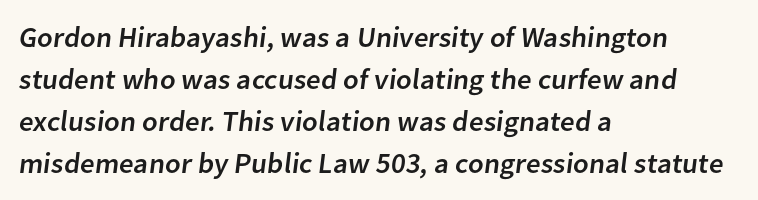
{"serif": "no", "width": "normal", "stroke_contrast": "low", "x_height": "medium", "monospaced": "no", "underline": "no", "align": "left", "line_spacing": "normal", "line_spacing_ratio": 1.45, "letter_spacing": "normal", "letter_spacing_em": 0.0, "glyph_px": 29}
